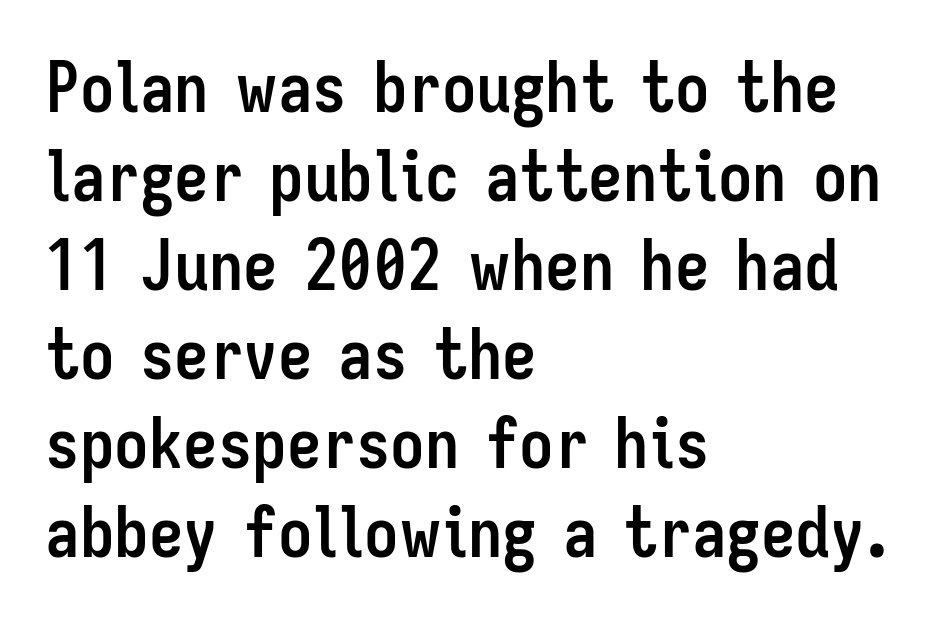
{"serif": "no", "italic": "no", "bold": "yes", "weight": "semibold", "width": "condensed", "stroke_contrast": "low", "x_height": "medium", "monospaced": "no", "underline": "no", "align": "left", "line_spacing": "normal", "line_spacing_ratio": 1.29, "letter_spacing": "normal", "letter_spacing_em": 0.0, "glyph_px": 69}
